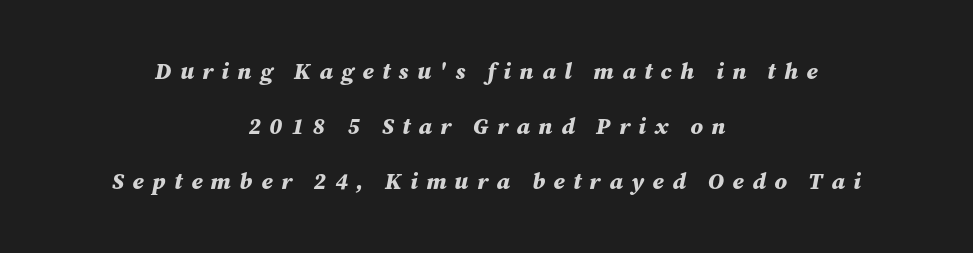
Look at the tracking — it's clearly loosened, letters drifting apart. Set as a true bold cut, around the 700 mark. Successive baselines arrive slowly, with a big drop between each. In terms of posture, this sample is oblique.
